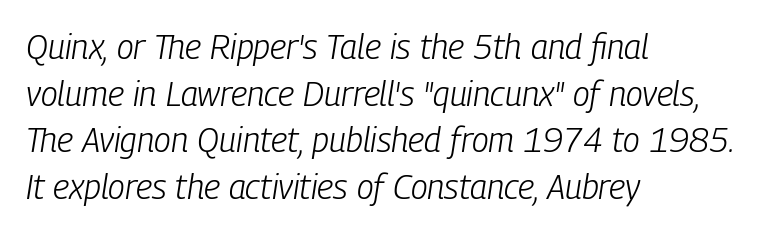
{"italic": "yes", "lean": "right", "slant_degrees": 9, "bold": "no", "weight": "light", "width": "condensed", "stroke_contrast": "low", "x_height": "medium", "monospaced": "no", "underline": "no", "align": "left", "line_spacing": "normal", "line_spacing_ratio": 1.37, "letter_spacing": "normal", "letter_spacing_em": 0.0, "glyph_px": 34}
